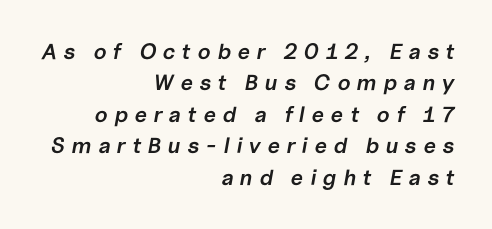
{"italic": "yes", "lean": "right", "slant_degrees": 10, "bold": "semi", "underline": "no", "align": "right", "line_spacing": "normal", "line_spacing_ratio": 1.43, "letter_spacing": "wide", "letter_spacing_em": 0.3, "glyph_px": 22}
